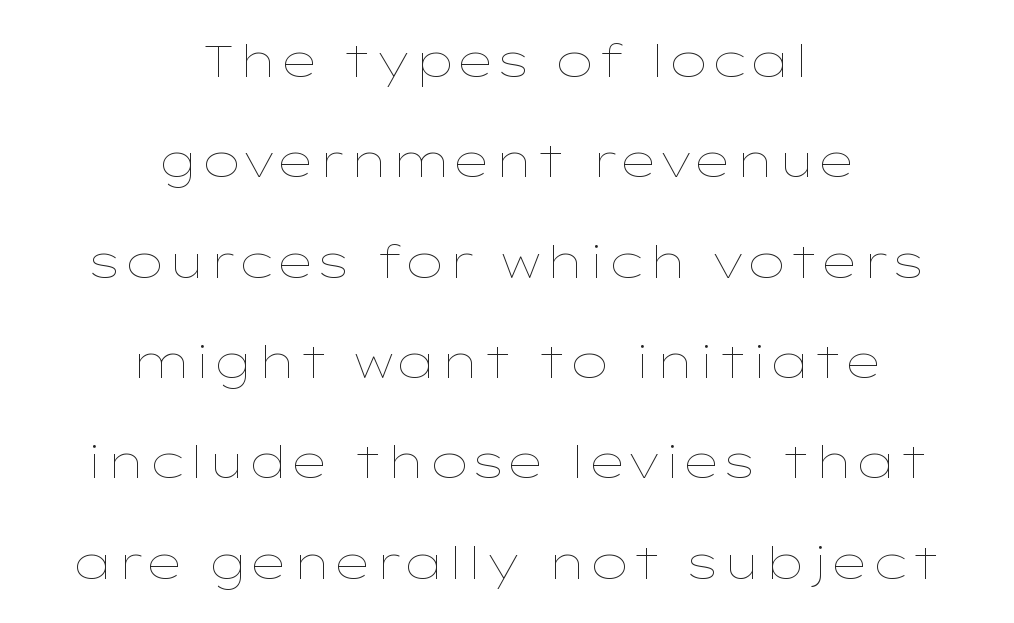
The axis of the letterforms is exactly vertical. Think of a printed novel: that variable character pitch is what you see here. A bare baseline throughout the passage. Airy leading.
